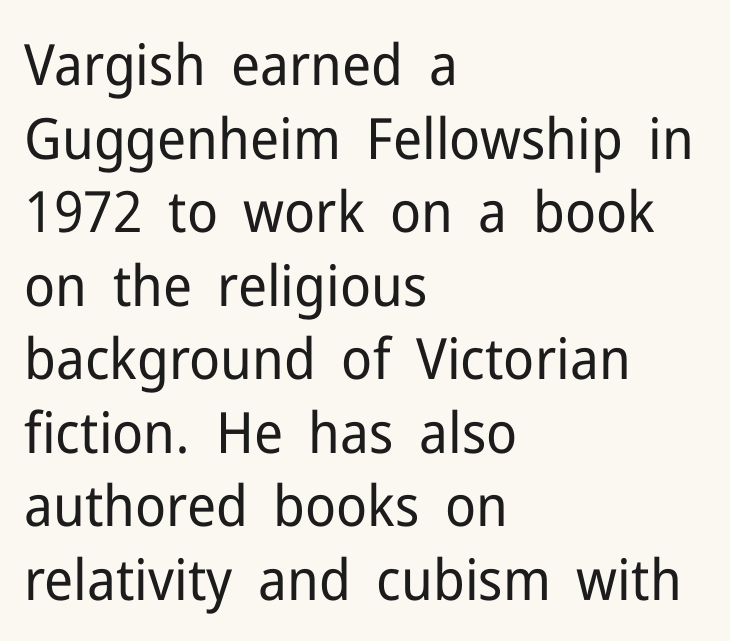
{"serif": "no", "italic": "no", "bold": "no", "weight": "regular", "width": "normal", "stroke_contrast": "low", "x_height": "medium", "monospaced": "no", "underline": "no", "align": "left", "line_spacing": "normal", "line_spacing_ratio": 1.29, "letter_spacing": "normal", "letter_spacing_em": 0.0, "glyph_px": 57}
